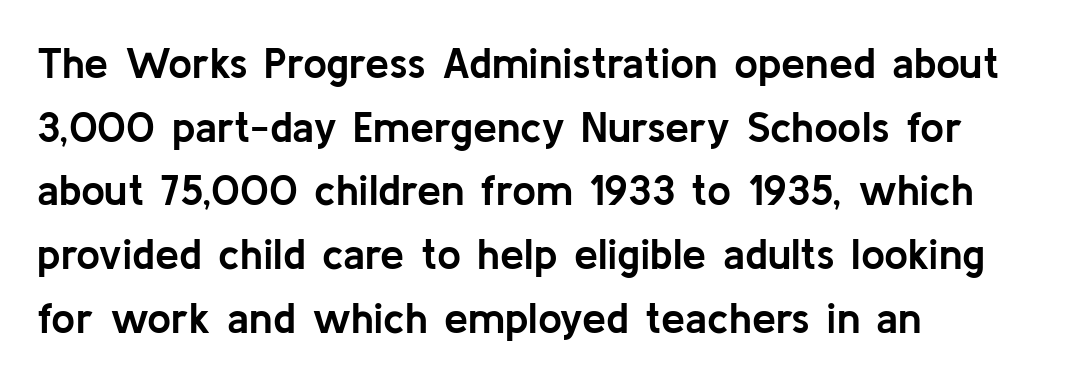
Q: Is the text bold? A: Yes.
Q: Is the text italic (slanted)? A: No, it is upright.
Q: Is the typeface a serif or a sans-serif typeface? A: Sans-serif.
Q: Is the text underlined? A: No.
Q: How is the paragraph aligned? A: Left-aligned.
Q: Is the spacing between letters normal or unusually wide? A: Normal.
Q: Is the spacing between lines tight, normal or loose? A: Normal.
Q: Width (condensed, normal, or wide)? A: Normal.
Q: Stroke contrast? A: Low.
Q: x-height? A: Medium.
Q: Monospaced? A: No.
